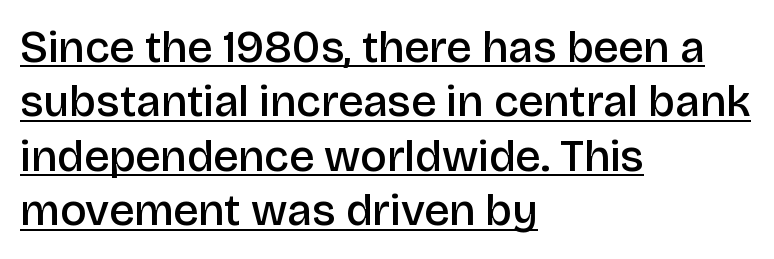
Has an underline been added? It has. As a designer I'd log this as weight 600, semibold. Nothing sits at the stroke ends, so this counts as sans-serif. Short note: letters normally spaced.
